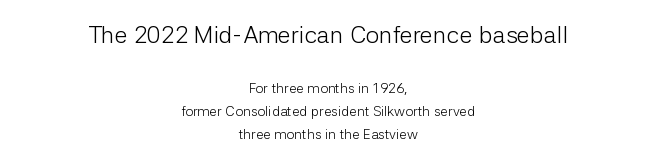
{"italic": "no", "bold": "no", "underline": "no", "align": "center", "line_spacing": "normal", "line_spacing_ratio": 1.65, "letter_spacing": "normal", "letter_spacing_em": 0.0, "larger_block": "first", "size_ratio": 1.71, "glyph_px": 24}
